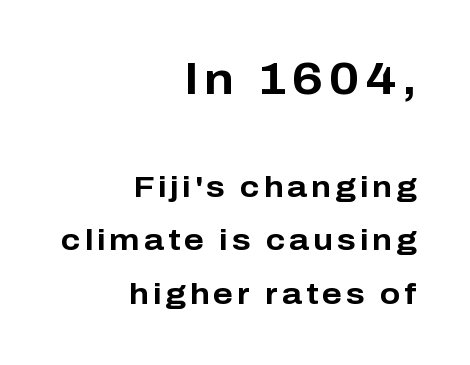
The image shows 45 px bold sans-serif type, upright; set right-aligned, line spacing 1.78x, not underlined; the first (top) block is 1.5x larger; low stroke contrast and a medium x-height.
